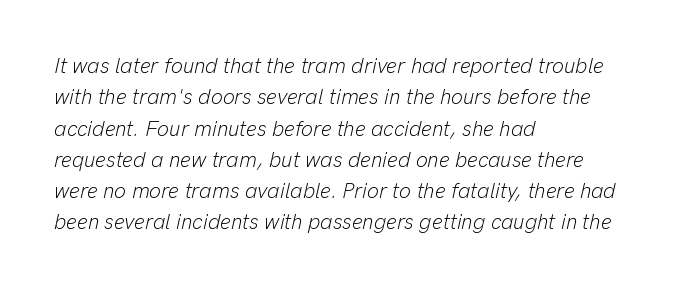
This sample uses an oblique cut, with every glyph tilted off the vertical. Descenders are the only things crossing below the line. Each new line begins a customary step beneath the previous one. These glyphs show unthickened strokes, regular width or finer.
